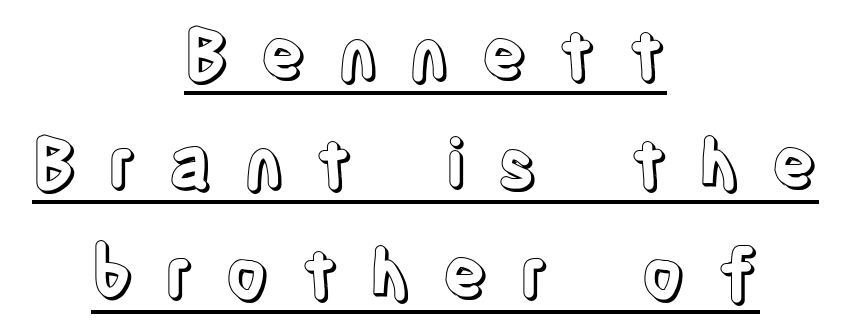
Q: Is the text italic (slanted)? A: No, it is upright.
Q: Is the text underlined? A: Yes.
Q: How is the paragraph aligned? A: Centered.
Q: Is the spacing between letters normal or unusually wide? A: Unusually wide.
Q: Is the spacing between lines tight, normal or loose? A: Normal.
Q: Width (condensed, normal, or wide)? A: Condensed.
Q: x-height? A: Large.
Q: Monospaced? A: No.
